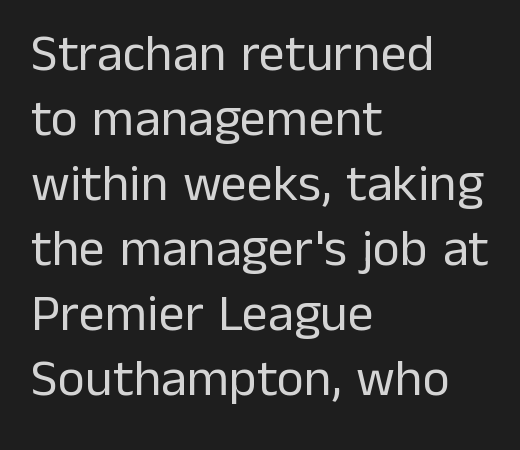
Q: Is the text bold? A: No.
Q: Is the text italic (slanted)? A: No, it is upright.
Q: Is the typeface a serif or a sans-serif typeface? A: Sans-serif.
Q: Is the text underlined? A: No.
Q: How is the paragraph aligned? A: Left-aligned.
Q: Is the spacing between letters normal or unusually wide? A: Normal.
Q: Is the spacing between lines tight, normal or loose? A: Normal.
Q: Width (condensed, normal, or wide)? A: Normal.
Q: Stroke contrast? A: Low.
Q: x-height? A: Medium.
Q: Monospaced? A: No.
